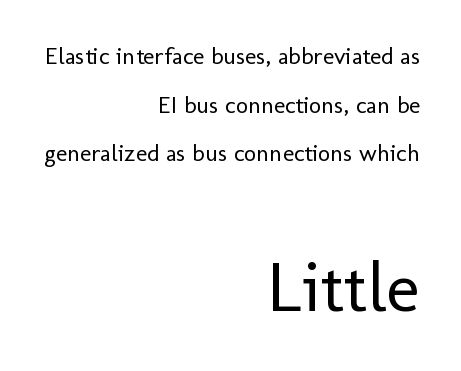
The image shows 71 px regular-weight sans-serif type, upright; set right-aligned, loose line spacing (2.03x), normal letter spacing, not underlined; the second (bottom) block is 2.96x larger; low stroke contrast and a medium x-height.
